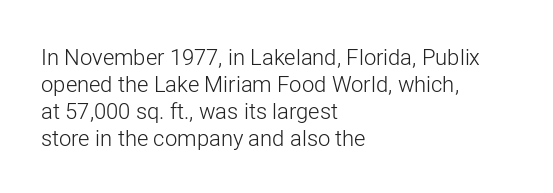
Q: Is the text bold? A: No.
Q: Is the text italic (slanted)? A: No, it is upright.
Q: Is the text underlined? A: No.
Q: How is the paragraph aligned? A: Left-aligned.
Q: Is the spacing between letters normal or unusually wide? A: Normal.
